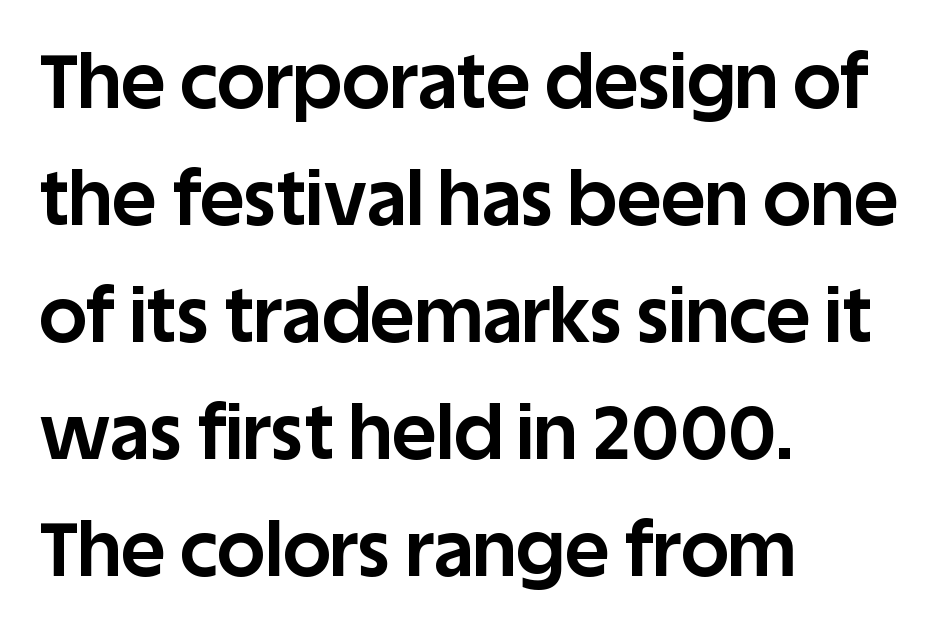
The image shows 75 px bold sans-serif type, upright; set left-aligned, normal line spacing (1.56x), normal letter spacing, not underlined; low stroke contrast and a large x-height.
